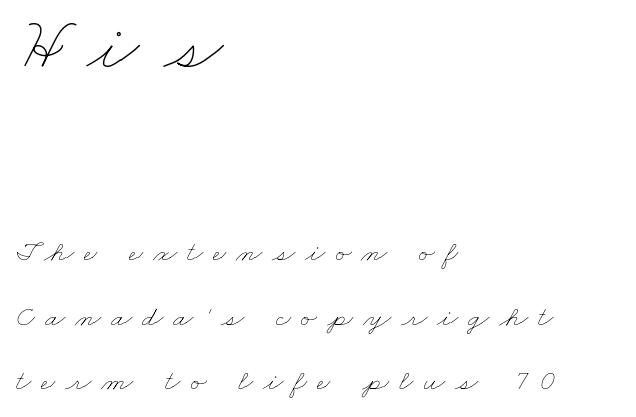
{"bold": "no", "weight": "thin", "width": "wide", "stroke_contrast": "low", "x_height": "small", "monospaced": "no", "underline": "no", "align": "left", "line_spacing": "loose", "line_spacing_ratio": 2.15, "letter_spacing": "wide", "letter_spacing_em": 0.33, "larger_block": "first", "size_ratio": 2.53, "glyph_px": 76}
